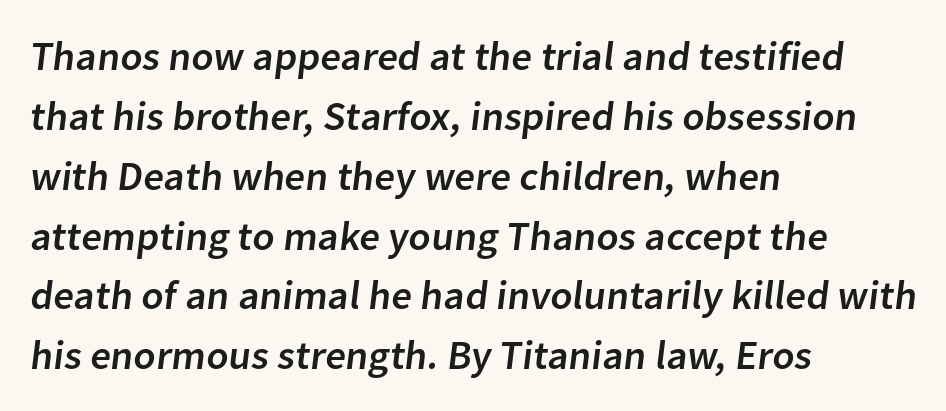
The image shows 41 px sans-serif type; set left-aligned, normal line spacing (1.46x), normal letter spacing, not underlined; low stroke contrast and a medium x-height.
